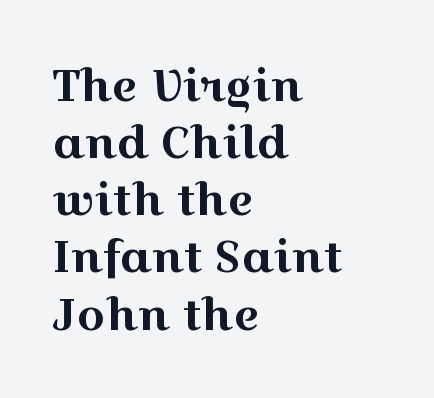
This is serif lettering, the kind often seen in printed books. Tall strokes in this sample are plumb rather than angled. Typeset ragged right — the left edge is the straight one. The passage shown stacks its lines at a standard gap. The rendering uses natural spacing where letterforms have individual widths.
